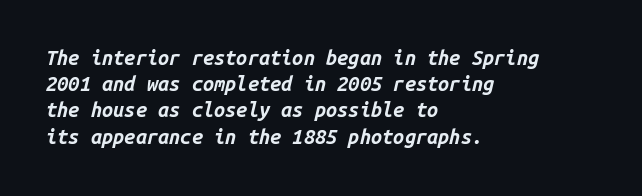
Q: Is the text bold? A: Yes.
Q: Is the text italic (slanted)? A: Yes, it leans right by about 14 degrees.
Q: Is the text underlined? A: No.
Q: How is the paragraph aligned? A: Left-aligned.
Q: Is the spacing between letters normal or unusually wide? A: Normal.
Q: Is the spacing between lines tight, normal or loose? A: Normal.
